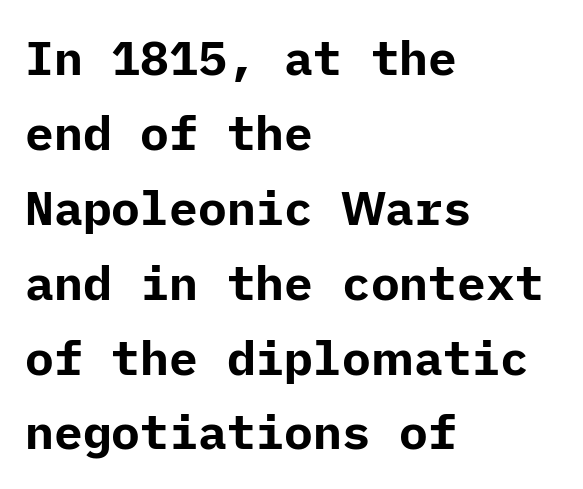
Q: Is the text bold? A: Yes.
Q: Is the text italic (slanted)? A: No, it is upright.
Q: Is the typeface a serif or a sans-serif typeface? A: Sans-serif.
Q: Is the text underlined? A: No.
Q: How is the paragraph aligned? A: Left-aligned.
Q: Is the spacing between letters normal or unusually wide? A: Normal.
Q: Is the spacing between lines tight, normal or loose? A: Normal.
Q: Width (condensed, normal, or wide)? A: Normal.
Q: Stroke contrast? A: Low.
Q: x-height? A: Medium.
